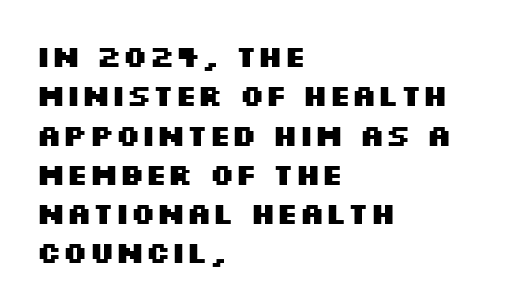
{"serif": "no", "italic": "no", "bold": "yes", "weight": "heavy", "width": "wide", "stroke_contrast": "medium", "x_height": "large", "monospaced": "no", "underline": "no", "align": "left", "line_spacing": "normal", "line_spacing_ratio": 1.31, "letter_spacing": "normal", "letter_spacing_em": 0.0, "glyph_px": 30}
